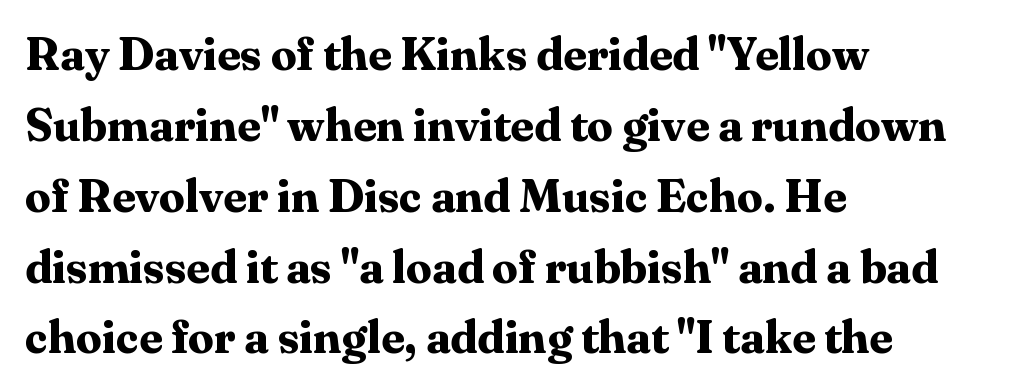
{"serif": "yes", "italic": "no", "bold": "yes", "weight": "bold", "width": "normal", "stroke_contrast": "medium", "x_height": "medium", "monospaced": "no", "underline": "no", "align": "left", "line_spacing": "normal", "line_spacing_ratio": 1.54, "letter_spacing": "normal", "letter_spacing_em": 0.0, "glyph_px": 46}
